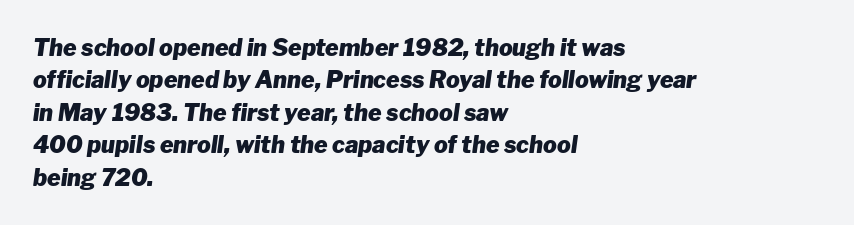
Tall strokes in this sample are angled rather than plumb. The sample has been set heavy, in full bold. The words here are not underlined. The tracking reads as untouched default to a designer's eye. Reading down the block, your eye returns to a fixed left position each line. Interline gaps are of average width in this sample.
